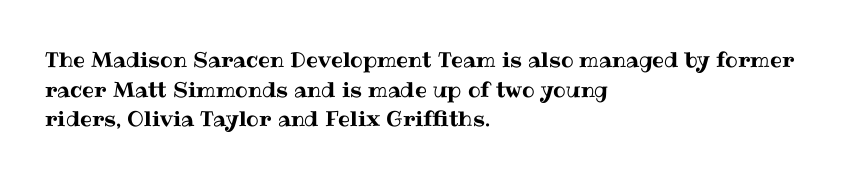
Caption: standard tracking, unaltered. Only glyphs here, with clear space below each row. The line-height multiplier appears to be the usual default. The typography opts for an upright posture over an oblique one. A student would call this left alignment; a typographer would say flush left, rag right.
